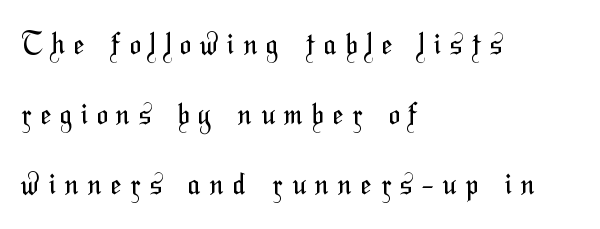
Layout note: lines flush left. Leading is clearly above the norm, producing a sparse column. Weight: regular or lighter. Font category for this specimen: sans-serif. Quick note: underline off.
